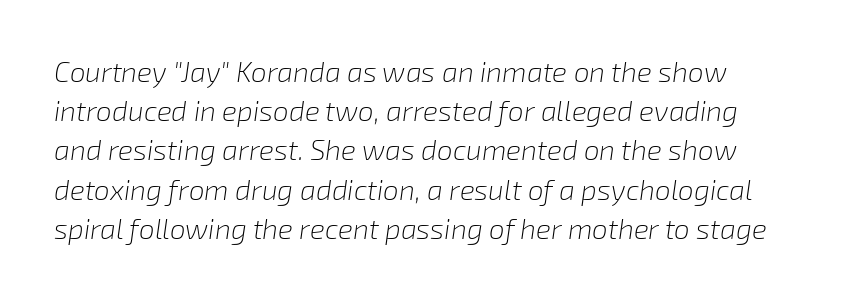
The image shows 28 px light type, italic (leaning right); set normal line spacing (1.4x), normal letter spacing, not underlined; low stroke contrast and a medium x-height.
